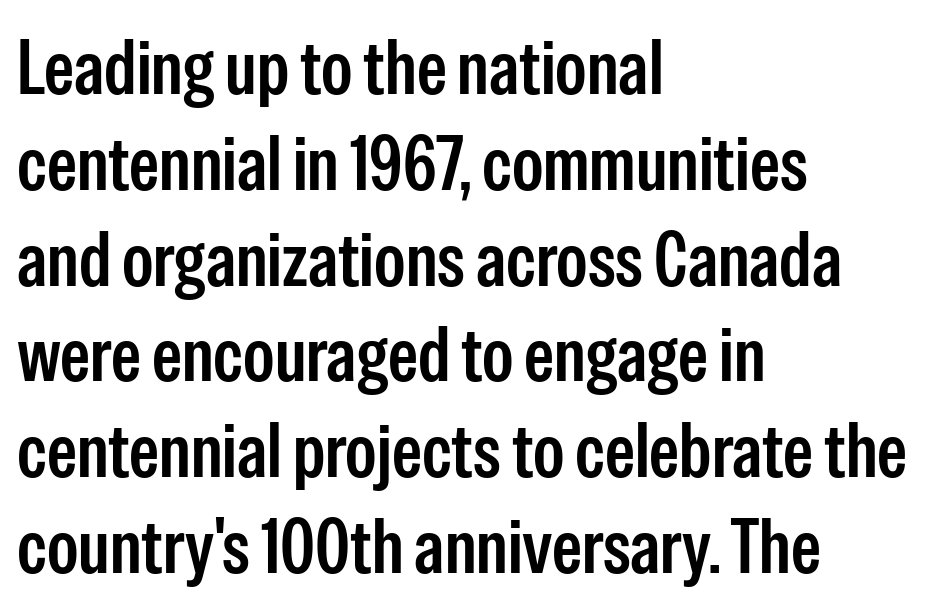
The image shows 76 px condensed sans-serif type, upright; set left-aligned, normal line spacing (1.26x), normal letter spacing, not underlined; low stroke contrast and a medium x-height.
